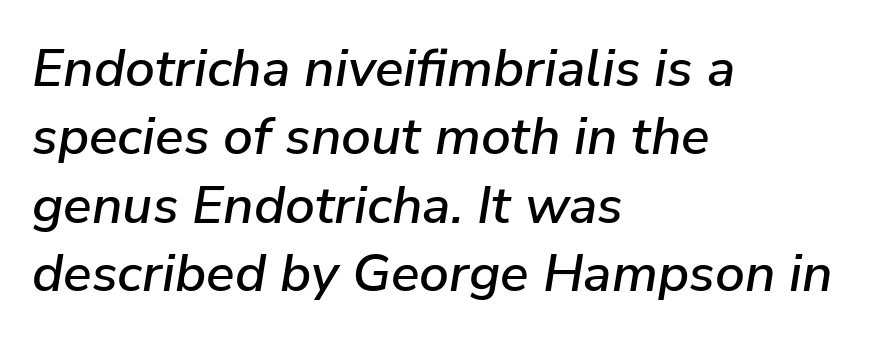
The image shows 53 px text type, italic (leaning right); set left-aligned, normal line spacing (1.29x), normal letter spacing, not underlined; low stroke contrast and a medium x-height.
